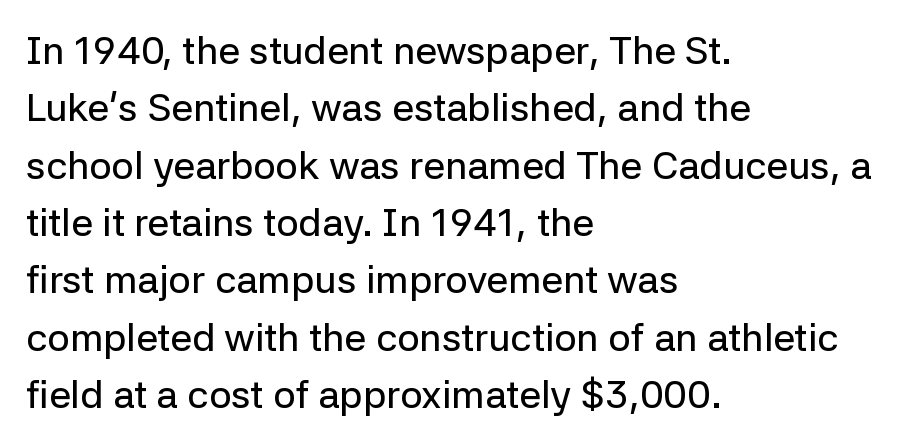
The image shows 39 px sans-serif type, upright; set left-aligned, normal line spacing (1.47x), normal letter spacing, not underlined; low stroke contrast and a medium x-height.
